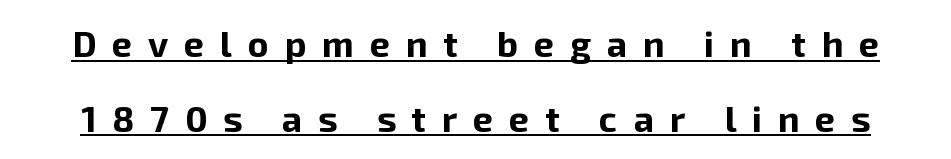
The face used here is a sans, in the tradition of grotesques and geometrics. Like a heading marked for emphasis, these lines bear an underscore. A great deal of white space separates one row of letters from the next. The letters are bold, with thick, heavy strokes.
